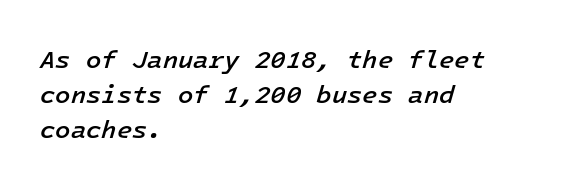
{"italic": "yes", "lean": "right", "slant_degrees": 16, "bold": "semi", "underline": "no", "align": "left", "line_spacing": "normal", "line_spacing_ratio": 1.4, "letter_spacing": "normal", "letter_spacing_em": 0.0, "glyph_px": 25}
